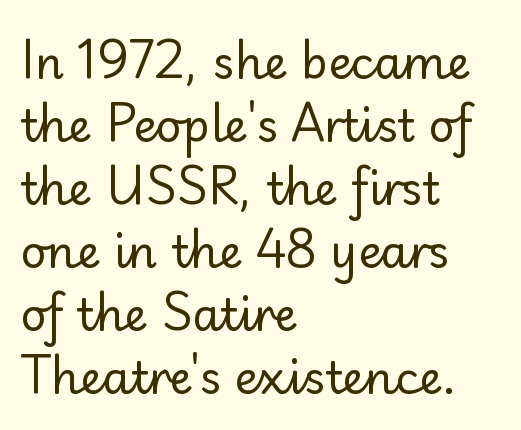
{"serif": "no", "italic": "no", "bold": "no", "weight": "regular", "width": "normal", "stroke_contrast": "low", "x_height": "small", "monospaced": "no", "underline": "no", "align": "left", "line_spacing": "normal", "line_spacing_ratio": 1.4, "letter_spacing": "normal", "letter_spacing_em": 0.0, "glyph_px": 45}
